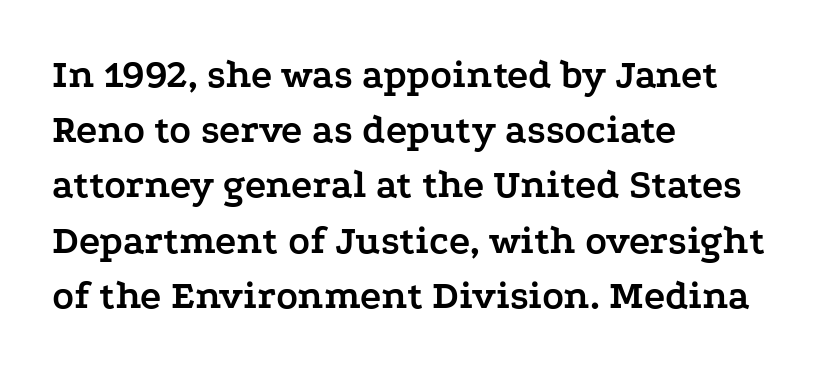
{"serif": "yes", "italic": "no", "bold": "yes", "weight": "semibold", "width": "wide", "stroke_contrast": "low", "x_height": "medium", "monospaced": "no", "underline": "no", "align": "left", "line_spacing": "normal", "line_spacing_ratio": 1.38, "letter_spacing": "normal", "letter_spacing_em": 0.0, "glyph_px": 40}
